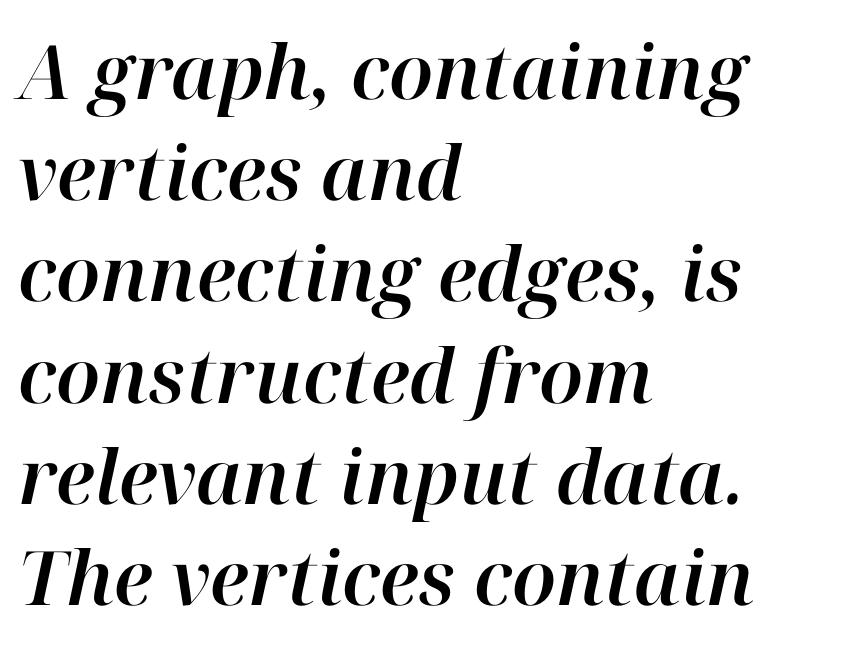
Q: Is the text italic (slanted)? A: Yes, it leans right by about 12 degrees.
Q: Is the text underlined? A: No.
Q: How is the paragraph aligned? A: Left-aligned.
Q: Is the spacing between letters normal or unusually wide? A: Normal.
Q: Is the spacing between lines tight, normal or loose? A: Normal.
Q: Width (condensed, normal, or wide)? A: Normal.
Q: Stroke contrast? A: High.
Q: x-height? A: Medium.
Q: Monospaced? A: No.
